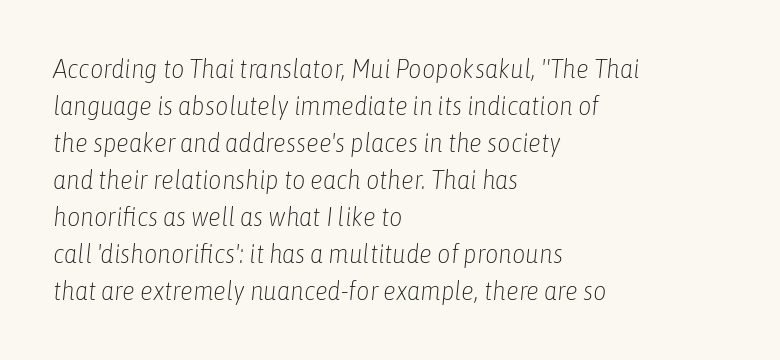
The image shows 26 px text type, italic (leaning right); set left-aligned, normal line spacing (1.42x), normal letter spacing, not underlined.
